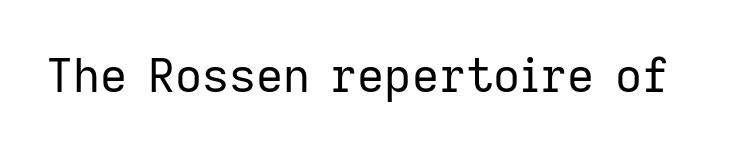
Q: Is the text bold? A: No.
Q: Is the text italic (slanted)? A: No, it is upright.
Q: Is the typeface a serif or a sans-serif typeface? A: Sans-serif.
Q: Is the text underlined? A: No.
Q: Is the spacing between letters normal or unusually wide? A: Normal.
Q: Width (condensed, normal, or wide)? A: Normal.
Q: Stroke contrast? A: Low.
Q: x-height? A: Medium.
Q: Monospaced? A: No.
